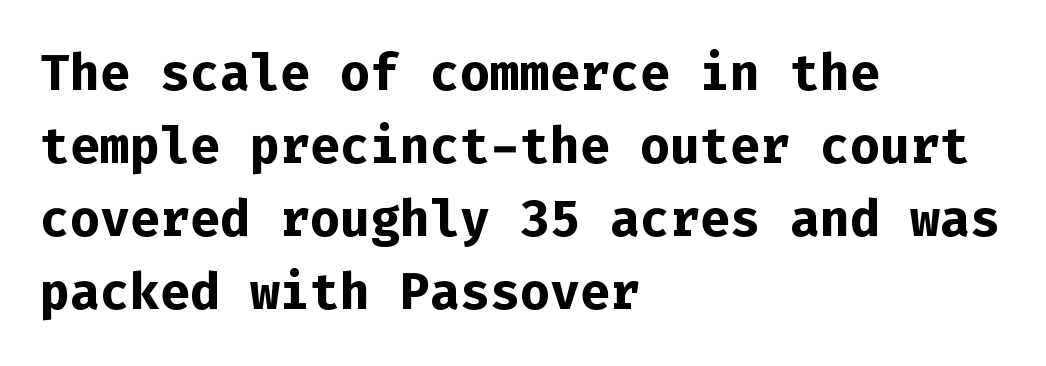
Q: Is the text bold? A: Yes.
Q: Is the text italic (slanted)? A: No, it is upright.
Q: Is the typeface a serif or a sans-serif typeface? A: Sans-serif.
Q: Is the text underlined? A: No.
Q: How is the paragraph aligned? A: Left-aligned.
Q: Is the spacing between letters normal or unusually wide? A: Normal.
Q: Is the spacing between lines tight, normal or loose? A: Normal.
Q: Width (condensed, normal, or wide)? A: Normal.
Q: Stroke contrast? A: Low.
Q: x-height? A: Medium.
Q: Monospaced? A: Yes.
